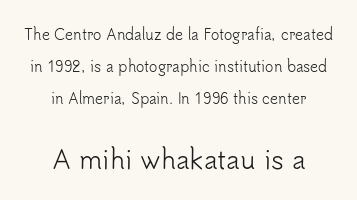
Q: Is the text bold? A: No.
Q: Is the text italic (slanted)? A: No, it is upright.
Q: Is the text underlined? A: No.
Q: How is the paragraph aligned? A: Centered.
Q: Is the spacing between letters normal or unusually wide? A: Normal.
Q: Is the spacing between lines tight, normal or loose? A: Loose.
Q: Which block of text is set in a larger size, the first (top) or the second (bottom)? A: The second (bottom) one.
